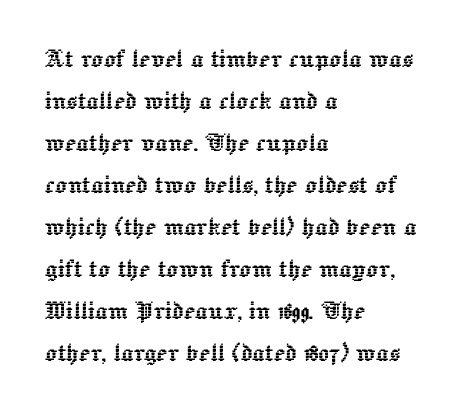
In CSS terms this would be text-align: left. Spacing between characters is what you'd get straight out of the box. Glance below the letters and you will spot only blank space. Is this a fixed-width face? No — the glyphs have proportional, varying widths. Do the letters lean? They stand straight.
